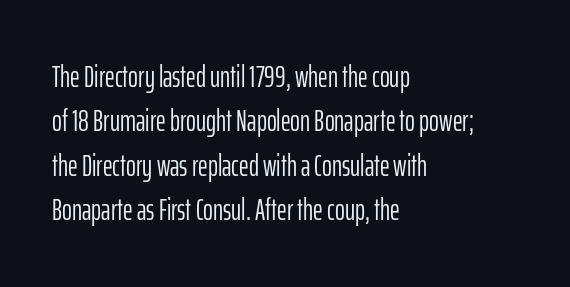
The image shows 30 px light, condensed sans-serif type, upright; set left-aligned, normal line spacing (1.48x), normal letter spacing, not underlined; low stroke contrast and a medium x-height.
